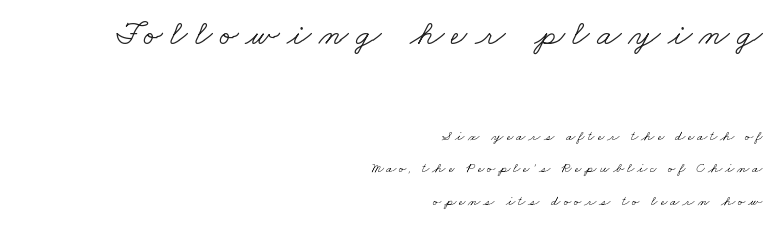
Leftover space on each line is placed entirely before the opening word. Typesetter's note — upper block bumped up in size, lower block left smaller. Looks like regular typesetting: each glyph gets only the width it needs. If you measured baseline to baseline, you'd find a long distance. The rendering shows small feet on the letterforms — a serif design.
